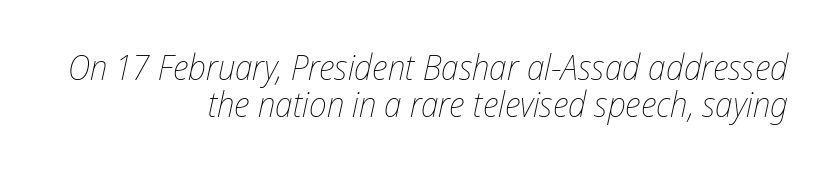
The image shows 36 px thin, condensed type, italic (leaning right); set right-aligned, tight line spacing (1.04x), normal letter spacing, not underlined; low stroke contrast and a medium x-height.
